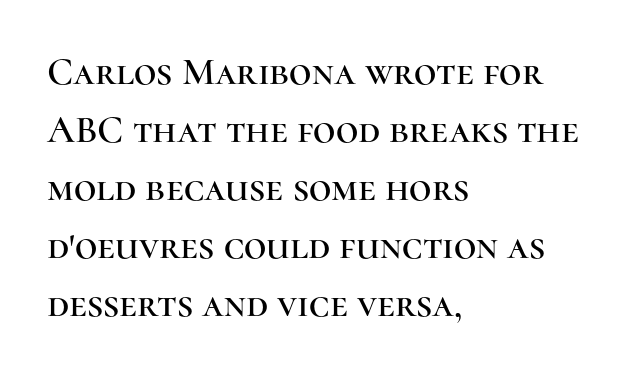
The image shows 39 px serif type, upright; set left-aligned, normal line spacing (1.49x), normal letter spacing, not underlined; high stroke contrast and a medium x-height.
